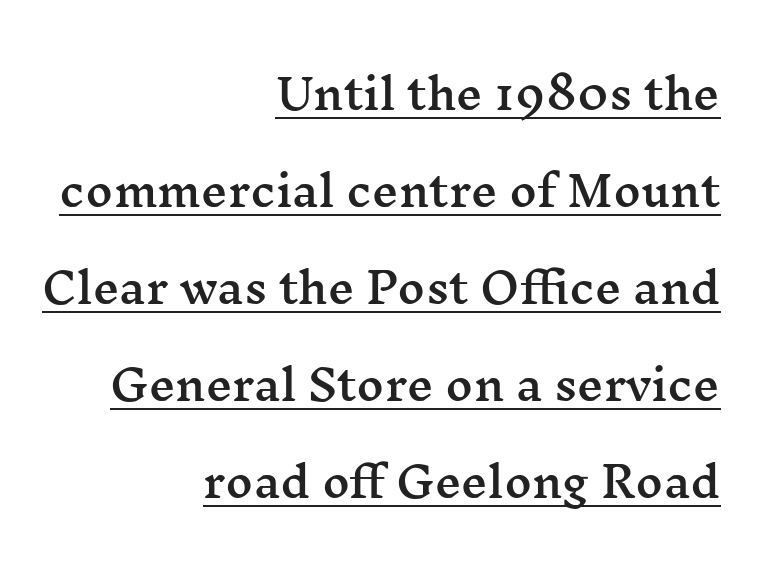
The image shows 42 px wide serif type, upright; set right-aligned, loose line spacing (2.31x), normal letter spacing, underlined; medium stroke contrast and a medium x-height.
